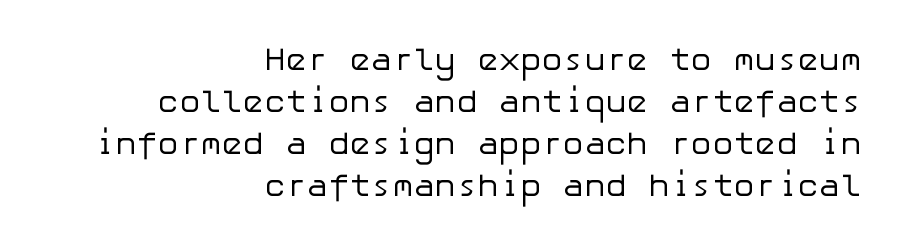
Q: Is the text bold? A: No.
Q: Is the text italic (slanted)? A: No, it is upright.
Q: Is the typeface a serif or a sans-serif typeface? A: Sans-serif.
Q: Is the text underlined? A: No.
Q: How is the paragraph aligned? A: Right-aligned.
Q: Is the spacing between letters normal or unusually wide? A: Normal.
Q: Is the spacing between lines tight, normal or loose? A: Normal.
Q: Width (condensed, normal, or wide)? A: Normal.
Q: Stroke contrast? A: Low.
Q: x-height? A: Medium.
